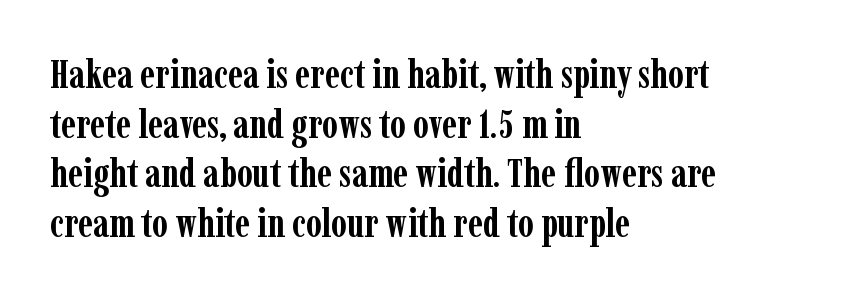
Descenders hang freely into open space. The characters look thick and weighty, a clear bold. Unlike a clean sans, this face finishes its strokes with serifs. The line texture is even and compact thanks to regular tracking. Note the varied advance widths — an 'i' is clearly narrower than an 'm'.
